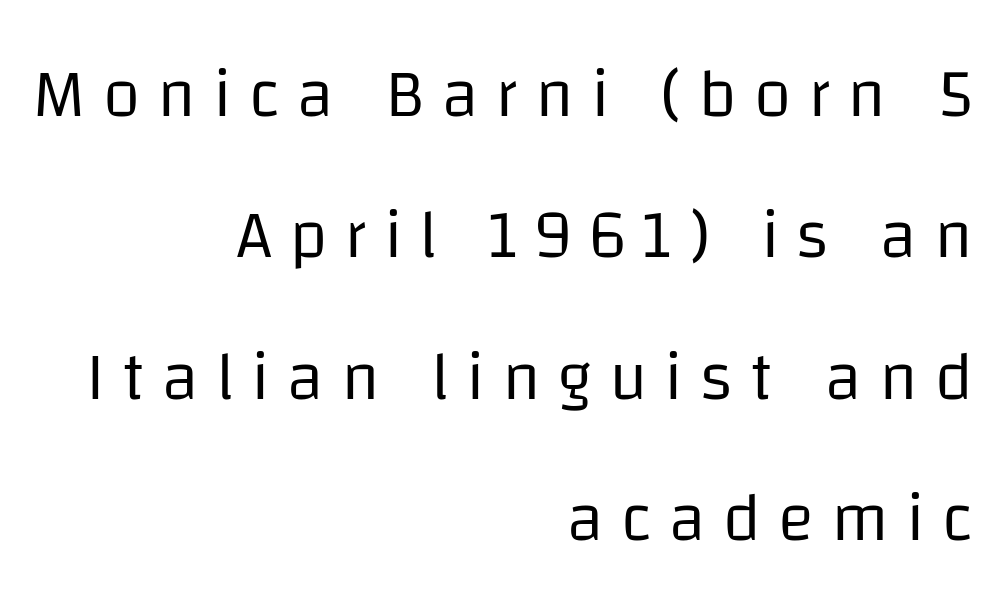
{"serif": "no", "italic": "no", "bold": "no", "weight": "regular", "width": "normal", "stroke_contrast": "low", "x_height": "large", "monospaced": "no", "underline": "no", "align": "right", "line_spacing": "loose", "line_spacing_ratio": 2.08, "letter_spacing": "wide", "letter_spacing_em": 0.25, "glyph_px": 68}
